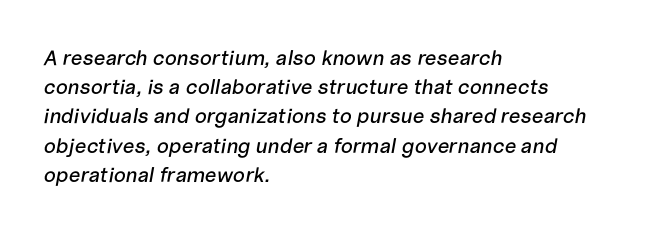
{"italic": "yes", "lean": "right", "slant_degrees": 10, "underline": "no", "align": "left", "line_spacing": "normal", "line_spacing_ratio": 1.39, "letter_spacing": "normal", "letter_spacing_em": 0.0, "glyph_px": 21}
